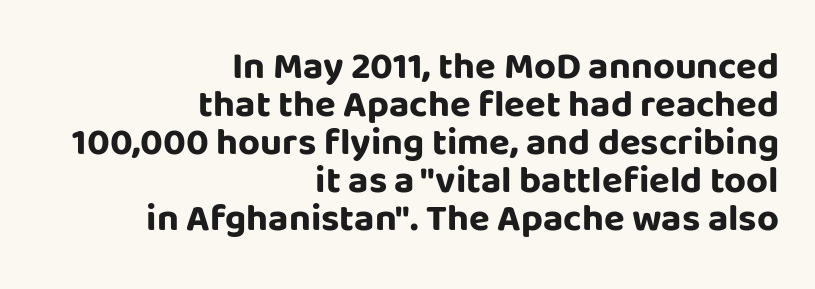
Note: no serifs on the glyphs. Italic? Not at all — the glyphs are vertical. In terms of letterspacing, this is plain default setting. The typesetter chose a ragged-left arrangement here.
